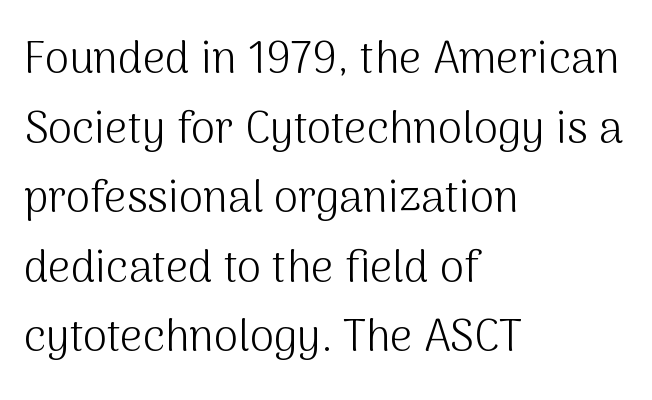
{"serif": "no", "italic": "no", "bold": "no", "weight": "light", "width": "normal", "stroke_contrast": "medium", "x_height": "medium", "monospaced": "no", "underline": "no", "align": "left", "line_spacing": "normal", "line_spacing_ratio": 1.58, "letter_spacing": "normal", "letter_spacing_em": 0.0, "glyph_px": 44}
